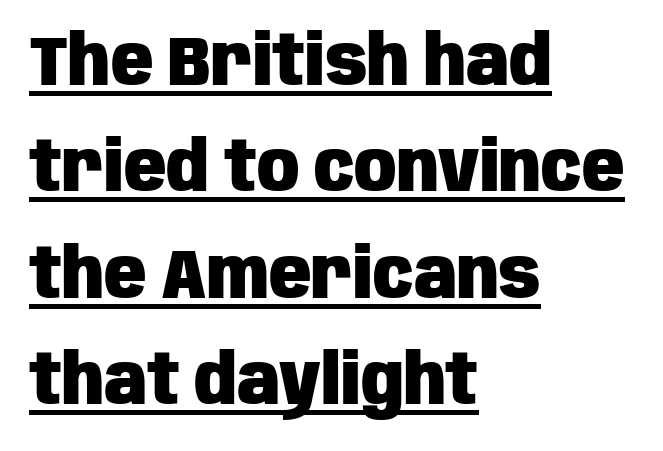
The glyphs are accompanied by a horizontal stroke just below them. A typesetter would call this zero additional tracking. You could not count columns in this text — the font is proportionally spaced. When letters stand straight like this, we call the style roman or upright.
